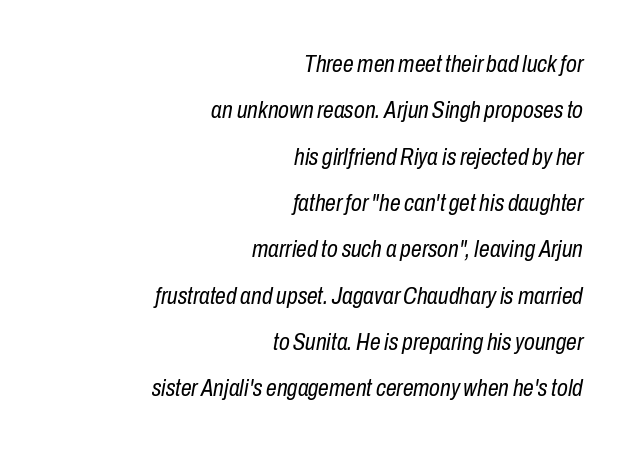
There's an unmistakable incline to the writing here. The space directly below the letters is spotless. You could call the tracking neutral — neither tight nor loose. Leftover space on each line is placed entirely before the opening word.
